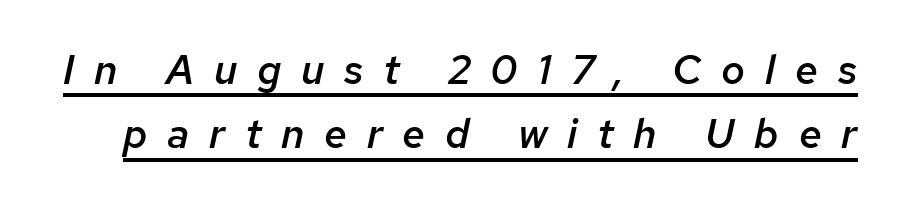
Each line of the rendering has a horizontal stroke beneath the glyphs. As a designer I'd log this as weight 600, semibold. The face used here is proportionally spaced, like ordinary book or web type. The text carries the slant typical of an italic or oblique font.
